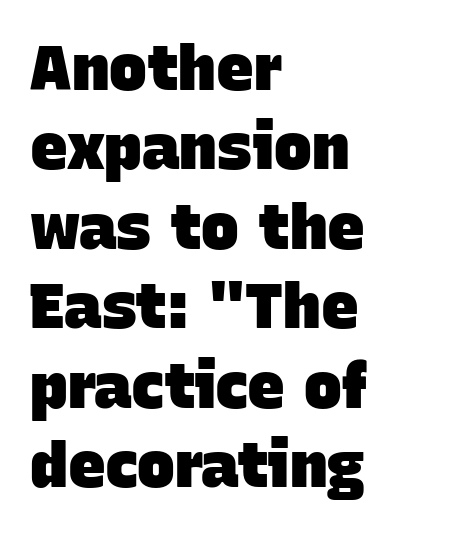
{"serif": "no", "bold": "yes", "weight": "heavy", "width": "normal", "stroke_contrast": "low", "x_height": "large", "monospaced": "no", "underline": "no", "align": "left", "line_spacing": "normal", "line_spacing_ratio": 1.26, "letter_spacing": "normal", "letter_spacing_em": 0.0, "glyph_px": 63}
